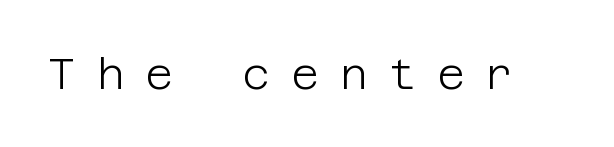
On a weight scale, this lands at 450 or below. Has an underline been added? It has not. The rendering shows plain stroke endings on the letterforms — a sans-serif design. Nope, not italic — everything's standing straight. Short note: letters widely spaced.
